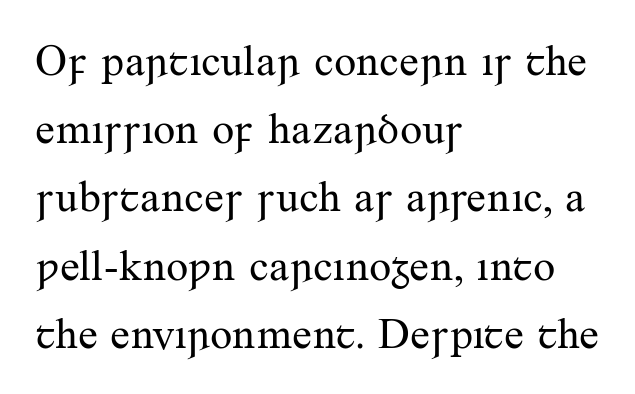
{"serif": "yes", "italic": "no", "bold": "no", "weight": "regular", "width": "normal", "stroke_contrast": "medium", "x_height": "small", "monospaced": "no", "underline": "no", "align": "left", "line_spacing": "normal", "line_spacing_ratio": 1.55, "letter_spacing": "normal", "letter_spacing_em": 0.0, "glyph_px": 44}
